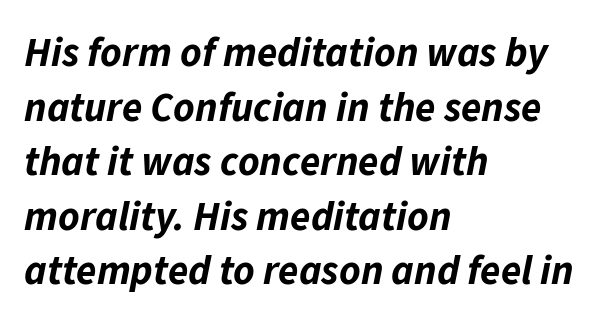
The image shows 41 px bold type, italic (leaning right); set left-aligned, normal line spacing (1.33x), normal letter spacing, not underlined; low stroke contrast and a medium x-height.
